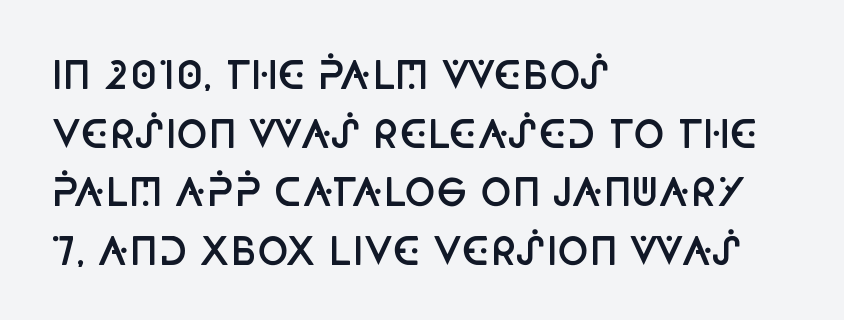
The letters sit at their default tracking, neither squeezed nor spread. Each row of text sits above clean, open space. A typesetter would label this face a sans. Varying glyph widths throughout — classic text-font behaviour. Leftover space on each line is placed entirely after the last word. Compared with typical paragraphs, the rows here are spaced about the same.
